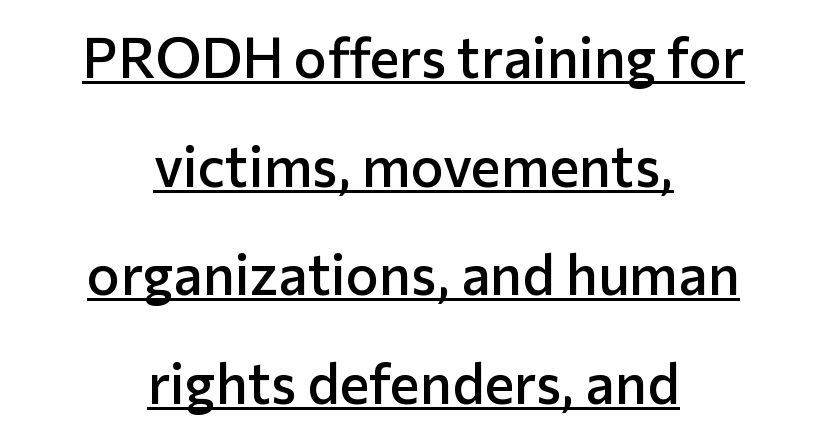
Vertically, the passage feels expansive, rows floating well apart. Style check: upright. Line starts and ends both wander, symmetrically. You could not count columns in this text — the font is proportionally spaced.
